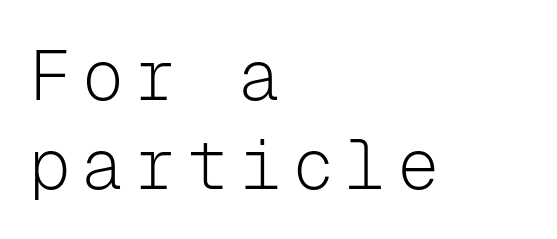
Is this a fixed-width face? Yes — each glyph sits in an identical cell. If you drew a ruler down the left edge, every line would touch it. Vertical stems look standard width or narrower in stroke. Does the leading feel generous? No, just average. Underlining? Definitely not there. Upright lettering throughout.
